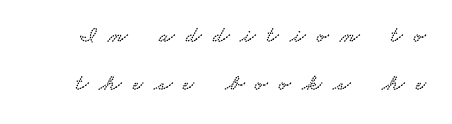
Q: Is the text underlined? A: No.
Q: Is the spacing between letters normal or unusually wide? A: Unusually wide.
Q: Is the spacing between lines tight, normal or loose? A: Loose.
